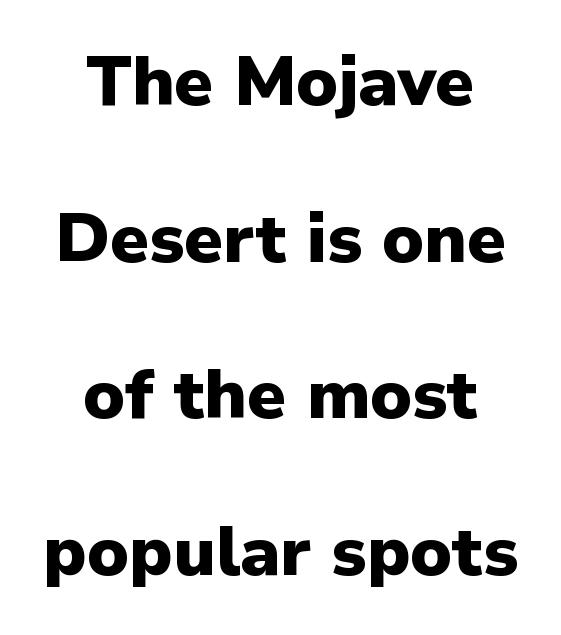
When letters stand straight like this, we call the style roman or upright. Its strokes are broad and dark, the hallmark of bold type. Glance below the letters and you will spot only blank space. Quick note: interline space is abundant. The tracking reads as untouched default to a designer's eye. A typesetter would label this face a sans.
